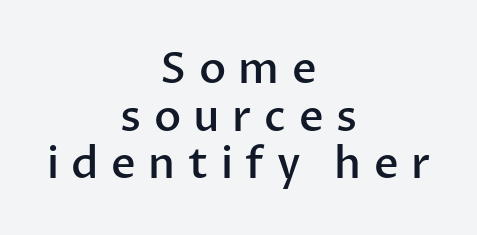
Words appear elongated and porous because spacing is wide. Bare-footed words on every line. Casual observation: everything's sitting right in the middle. Proportional: the letters do not fall into vertical columns. Ascenders rise straight up at ninety degrees.
